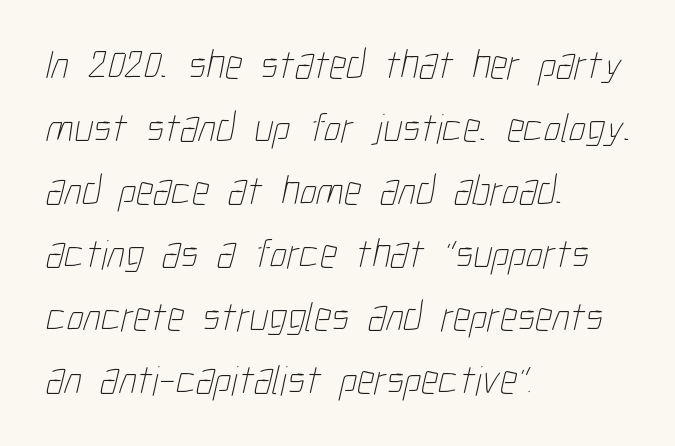
Q: Is the text bold? A: No.
Q: Is the text underlined? A: No.
Q: How is the paragraph aligned? A: Left-aligned.
Q: Is the spacing between letters normal or unusually wide? A: Normal.
Q: Is the spacing between lines tight, normal or loose? A: Normal.
Q: Width (condensed, normal, or wide)? A: Condensed.
Q: Stroke contrast? A: Low.
Q: x-height? A: Medium.
Q: Monospaced? A: No.
